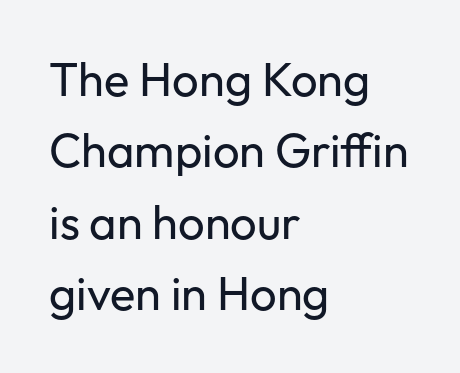
{"serif": "no", "italic": "no", "bold": "no", "weight": "regular", "width": "normal", "stroke_contrast": "low", "x_height": "medium", "monospaced": "no", "underline": "no", "align": "left", "line_spacing": "normal", "line_spacing_ratio": 1.52, "letter_spacing": "normal", "letter_spacing_em": 0.0, "glyph_px": 47}
